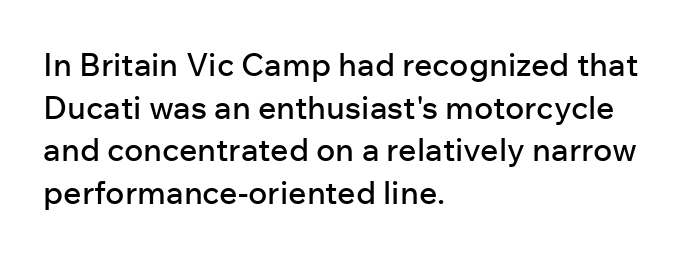
{"serif": "no", "italic": "no", "width": "normal", "stroke_contrast": "low", "x_height": "medium", "monospaced": "no", "underline": "no", "align": "left", "line_spacing": "normal", "line_spacing_ratio": 1.33, "letter_spacing": "normal", "letter_spacing_em": 0.0, "glyph_px": 32}
